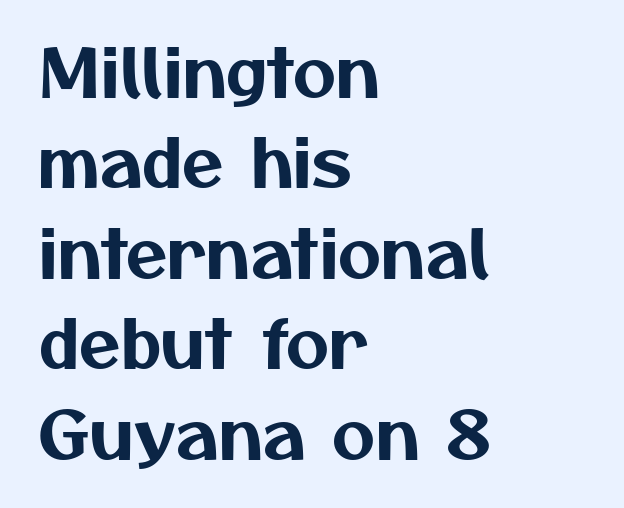
{"serif": "no", "width": "normal", "stroke_contrast": "medium", "x_height": "medium", "monospaced": "no", "underline": "no", "align": "left", "line_spacing": "normal", "line_spacing_ratio": 1.35, "letter_spacing": "normal", "letter_spacing_em": 0.0, "glyph_px": 67}
